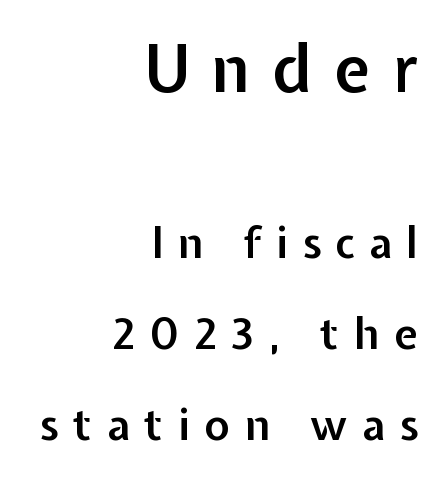
Q: Is the text bold? A: Semi-bold.
Q: Is the text italic (slanted)? A: No, it is upright.
Q: Is the typeface a serif or a sans-serif typeface? A: Sans-serif.
Q: Is the text underlined? A: No.
Q: How is the paragraph aligned? A: Right-aligned.
Q: Is the spacing between letters normal or unusually wide? A: Unusually wide.
Q: Is the spacing between lines tight, normal or loose? A: Loose.
Q: Which block of text is set in a larger size, the first (top) or the second (bottom)? A: The first (top) one.
Q: Width (condensed, normal, or wide)? A: Normal.
Q: Stroke contrast? A: Low.
Q: x-height? A: Medium.
Q: Monospaced? A: No.
